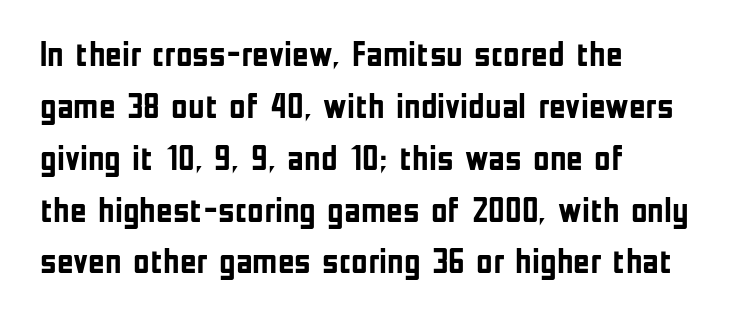
The image shows 36 px semibold, condensed sans-serif type, upright; set left-aligned, normal line spacing (1.44x), normal letter spacing, not underlined; low stroke contrast and a medium x-height.
